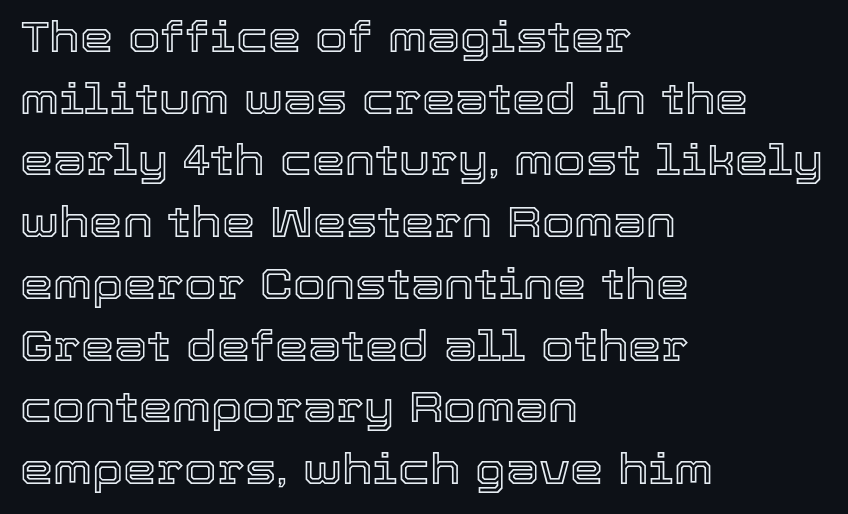
You can tell it's not italic because the verticals are truly vertical. Evenly set lines give the paragraph a standard silhouette. Visually the block forms a straight wall on the left and a jagged coastline on the right. This sample has the flowing, uneven cadence of proportional lettering.
